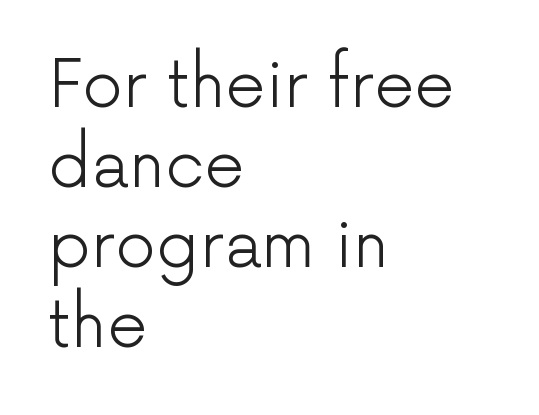
{"serif": "no", "italic": "no", "bold": "no", "weight": "light", "width": "normal", "stroke_contrast": "low", "x_height": "medium", "monospaced": "no", "underline": "no", "align": "left", "line_spacing": "normal", "line_spacing_ratio": 1.25, "letter_spacing": "normal", "letter_spacing_em": 0.0, "glyph_px": 64}
